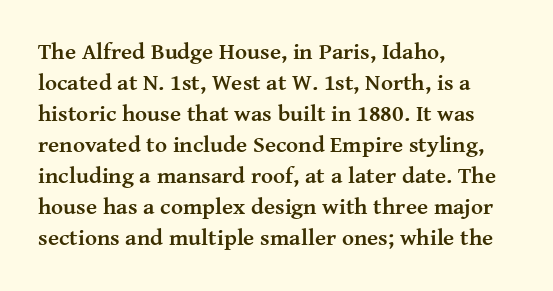
Caption: bold face, heavy strokes. Compared with typical body copy, the letter spacing here is the same. Line starts are locked; line ends wander. The axis of the letterforms is exactly vertical.
